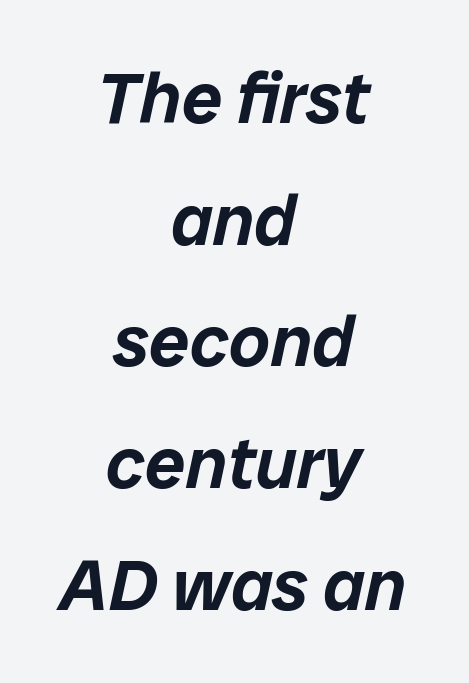
{"italic": "yes", "lean": "right", "slant_degrees": 12, "width": "normal", "stroke_contrast": "low", "x_height": "medium", "monospaced": "no", "underline": "no", "align": "center", "line_spacing": "normal", "line_spacing_ratio": 1.69, "letter_spacing": "normal", "letter_spacing_em": 0.0, "glyph_px": 72}
